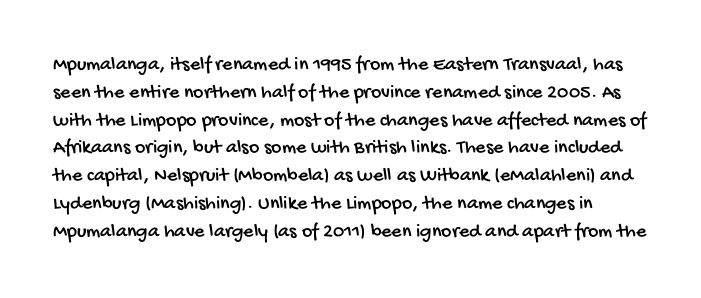
This sample keeps an unexceptional amount of space between lines. The strip under each line holds only bare page. Look at the tracking — it's just the regular setting, nothing added.
